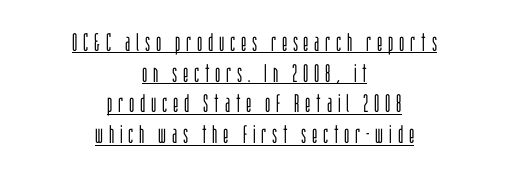
{"italic": "no", "bold": "no", "underline": "yes", "align": "center", "line_spacing_ratio": 1.23, "letter_spacing": "wide", "letter_spacing_em": 0.23, "glyph_px": 25}
